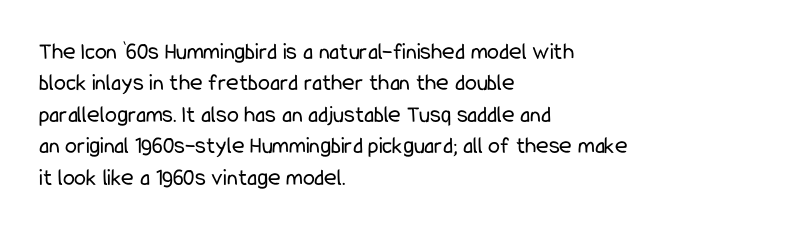
The image shows 24 px text type, upright; set left-aligned, normal line spacing (1.31x), normal letter spacing, not underlined.
